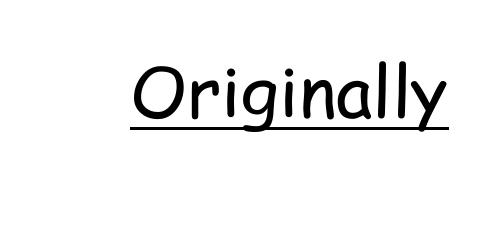
Q: Is the text bold? A: No.
Q: Is the text italic (slanted)? A: No, it is upright.
Q: Is the typeface a serif or a sans-serif typeface? A: Sans-serif.
Q: Is the text underlined? A: Yes.
Q: Is the spacing between letters normal or unusually wide? A: Normal.
Q: Width (condensed, normal, or wide)? A: Condensed.
Q: Stroke contrast? A: Low.
Q: x-height? A: Medium.
Q: Monospaced? A: No.
